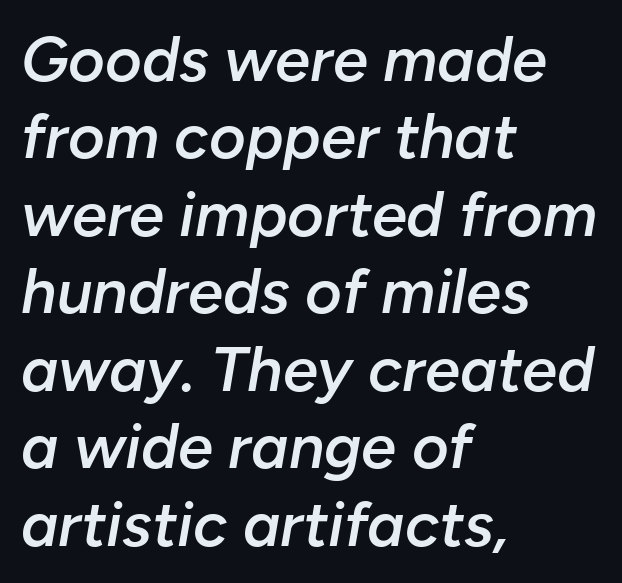
Every row of glyphs begins at an identical x-position on the left. You could not count columns in this text — the font is proportionally spaced. Yep, that's italic — everything's leaning. In terms of letterspacing, this is plain default setting.
